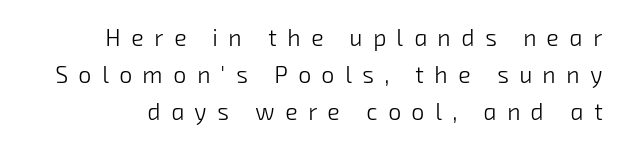
Q: Is the text bold? A: No.
Q: Is the text underlined? A: No.
Q: Is the spacing between letters normal or unusually wide? A: Unusually wide.
Q: Is the spacing between lines tight, normal or loose? A: Normal.
